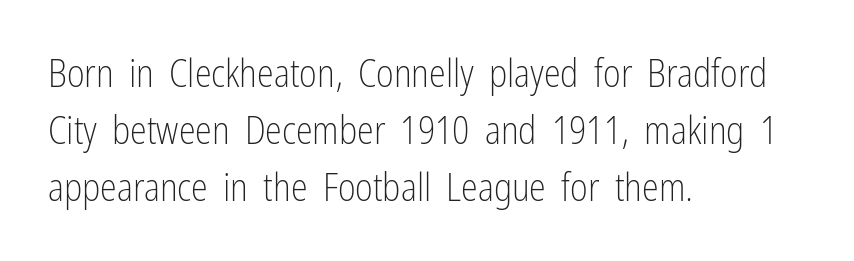
{"serif": "no", "italic": "no", "bold": "no", "weight": "light", "width": "condensed", "stroke_contrast": "low", "x_height": "medium", "monospaced": "no", "underline": "no", "align": "left", "line_spacing": "normal", "line_spacing_ratio": 1.5, "letter_spacing": "normal", "letter_spacing_em": 0.0, "glyph_px": 38}
